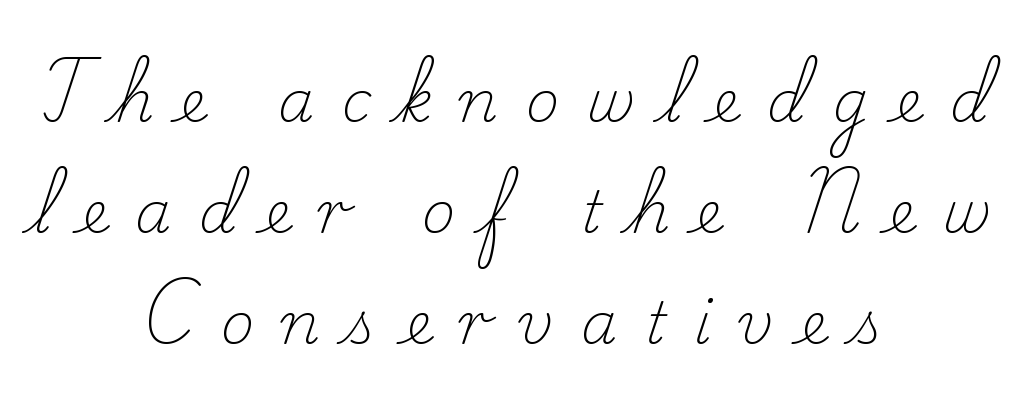
The tracking reads as deliberately expanded to a designer's eye. Horizontal bands of white between lines are thick stripes. In terms of letterform style, serifs are clearly present. The text block is weighted toward neither margin, spreading evenly from the middle.
